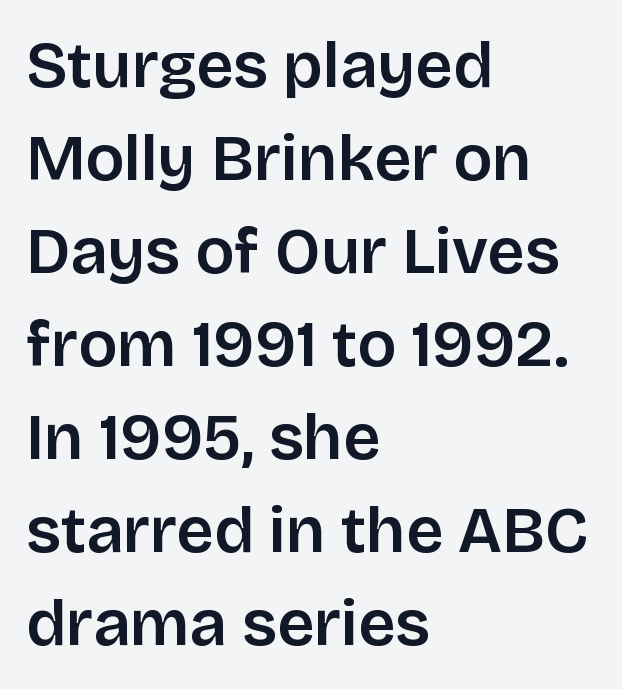
Q: Is the text italic (slanted)? A: No, it is upright.
Q: Is the typeface a serif or a sans-serif typeface? A: Sans-serif.
Q: Is the text underlined? A: No.
Q: How is the paragraph aligned? A: Left-aligned.
Q: Is the spacing between letters normal or unusually wide? A: Normal.
Q: Is the spacing between lines tight, normal or loose? A: Normal.
Q: Width (condensed, normal, or wide)? A: Normal.
Q: Stroke contrast? A: Low.
Q: x-height? A: Large.
Q: Monospaced? A: No.
